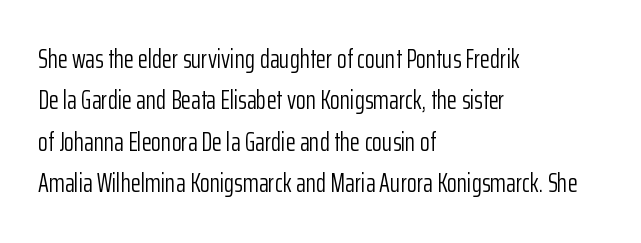
Each stroke keeps to a modest, everyday thickness or less. Whoever set this chose a conventional vertical rhythm. Caption: multi-line text, flush left, ragged right. Underlining? Definitely not there.
